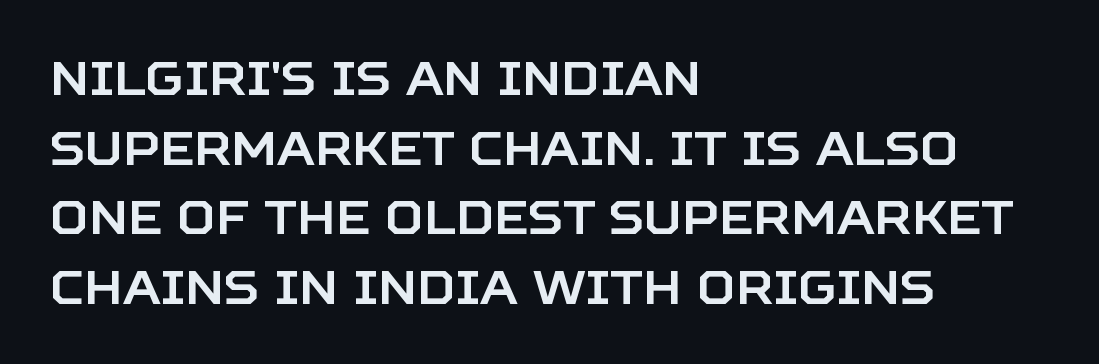
Here the designer chose a conventional face with non-uniform glyph widths. The gap between lines stays unmarked. A typesetter would mark this as roman, not italic. Note: no serifs on the glyphs. Notice how descenders clear the ascenders below comfortably — that's standard leading. Compared with a centered layout, this one pins lines to the left instead.
